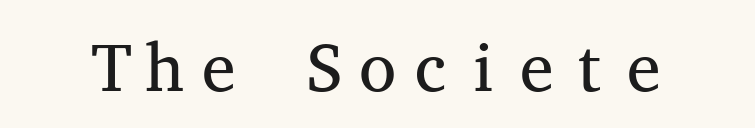
Q: Is the text bold? A: No.
Q: Is the text italic (slanted)? A: No, it is upright.
Q: Is the typeface a serif or a sans-serif typeface? A: Serif.
Q: Is the text underlined? A: No.
Q: Is the spacing between letters normal or unusually wide? A: Normal.
Q: Width (condensed, normal, or wide)? A: Wide.
Q: Stroke contrast? A: Medium.
Q: x-height? A: Medium.
Q: Monospaced? A: Yes.
